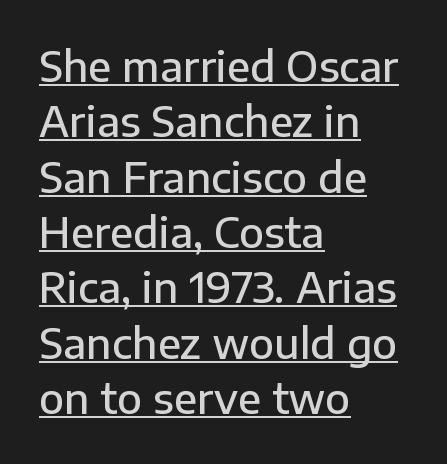
The image shows 41 px semibold sans-serif type, upright; set left-aligned, normal line spacing (1.35x), normal letter spacing, underlined; low stroke contrast and a medium x-height.
